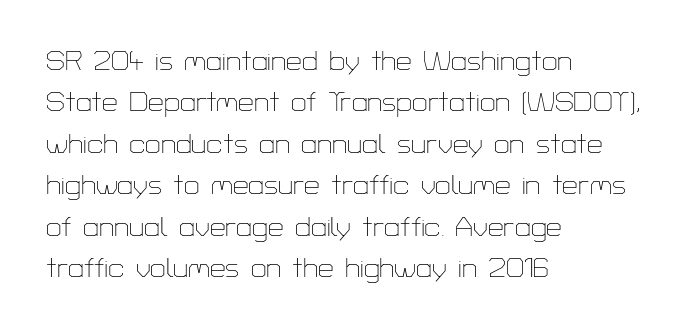
{"serif": "no", "italic": "no", "bold": "no", "weight": "thin", "width": "normal", "stroke_contrast": "low", "x_height": "medium", "monospaced": "no", "underline": "no", "align": "left", "line_spacing": "normal", "line_spacing_ratio": 1.48, "letter_spacing": "normal", "letter_spacing_em": 0.0, "glyph_px": 28}
